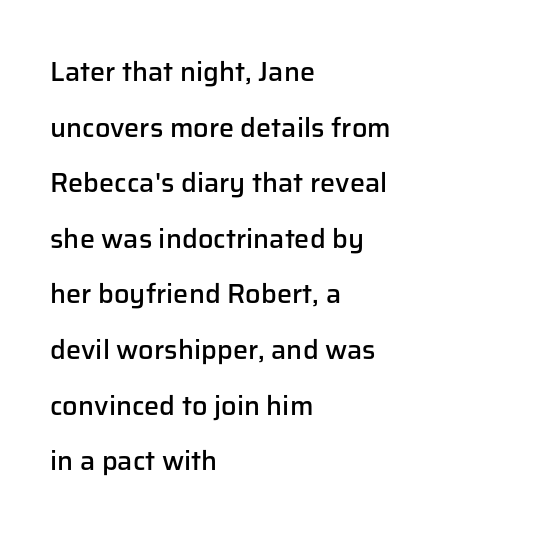
The image shows 27 px text type, upright; set left-aligned, loose line spacing (2.06x), normal letter spacing, not underlined.
